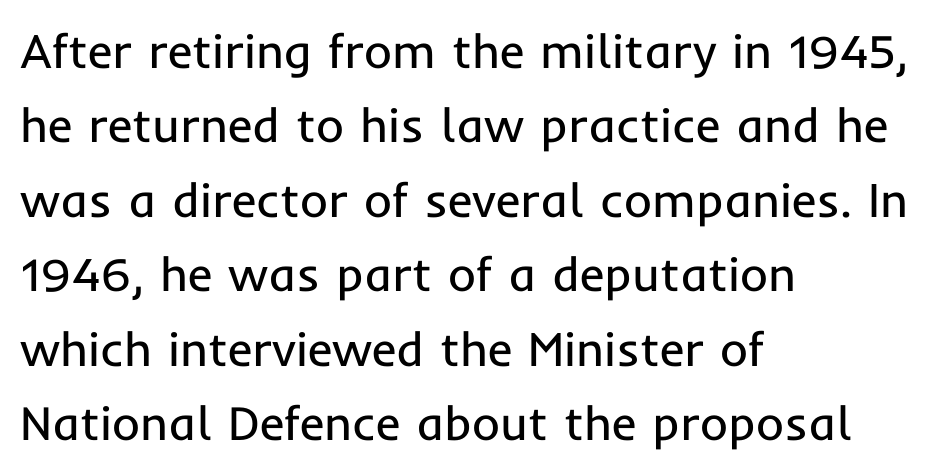
Q: Is the text bold? A: No.
Q: Is the text italic (slanted)? A: No, it is upright.
Q: Is the typeface a serif or a sans-serif typeface? A: Sans-serif.
Q: Is the text underlined? A: No.
Q: How is the paragraph aligned? A: Left-aligned.
Q: Is the spacing between letters normal or unusually wide? A: Normal.
Q: Is the spacing between lines tight, normal or loose? A: Normal.
Q: Width (condensed, normal, or wide)? A: Normal.
Q: Stroke contrast? A: Low.
Q: x-height? A: Medium.
Q: Monospaced? A: No.
